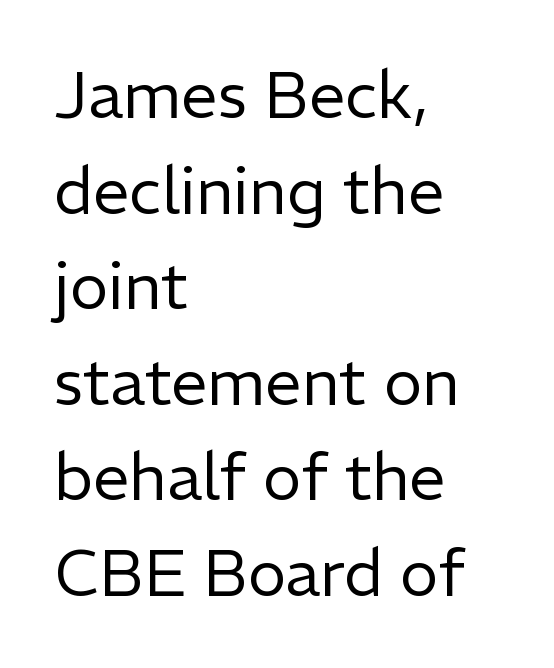
The image shows 65 px regular-weight sans-serif type, upright; set left-aligned, normal line spacing (1.47x), normal letter spacing, not underlined; low stroke contrast and a medium x-height.
